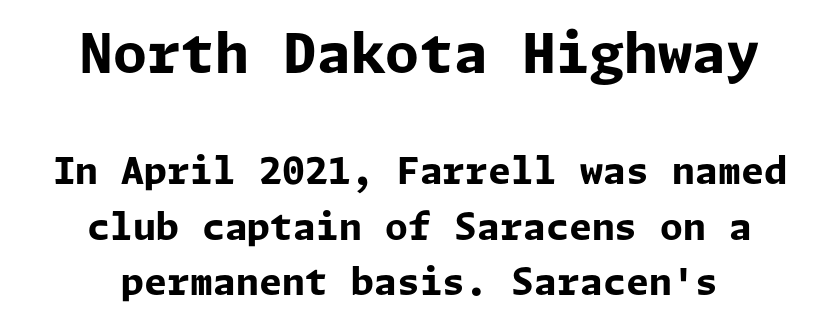
The image shows 55 px bold sans-serif type, upright; set normal line spacing (1.5x), normal letter spacing, not underlined; the first (top) block is 1.49x larger; low stroke contrast and a medium x-height.
